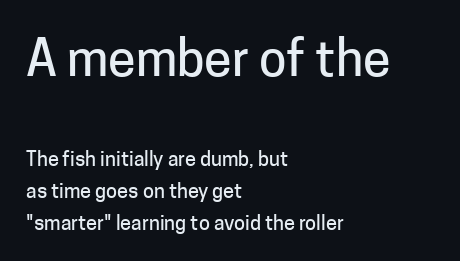
Nope, no serifs anywhere on these letters. The letterforms sit shoulder to shoulder at normal distance. Two sizes are in play, and the larger belongs to the first block. Check under the words: just untouched page. Spacing verdict: proportional, widths tailored to each character.
